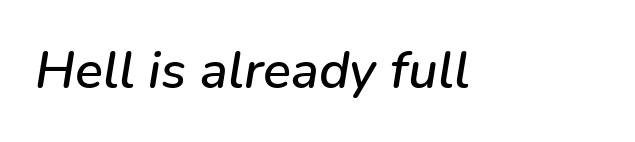
In terms of letterspacing, this is plain default setting. Think of a printed novel: that variable character pitch is what you see here. The foot of each line stays bare and open. In terms of posture, this sample is oblique.
